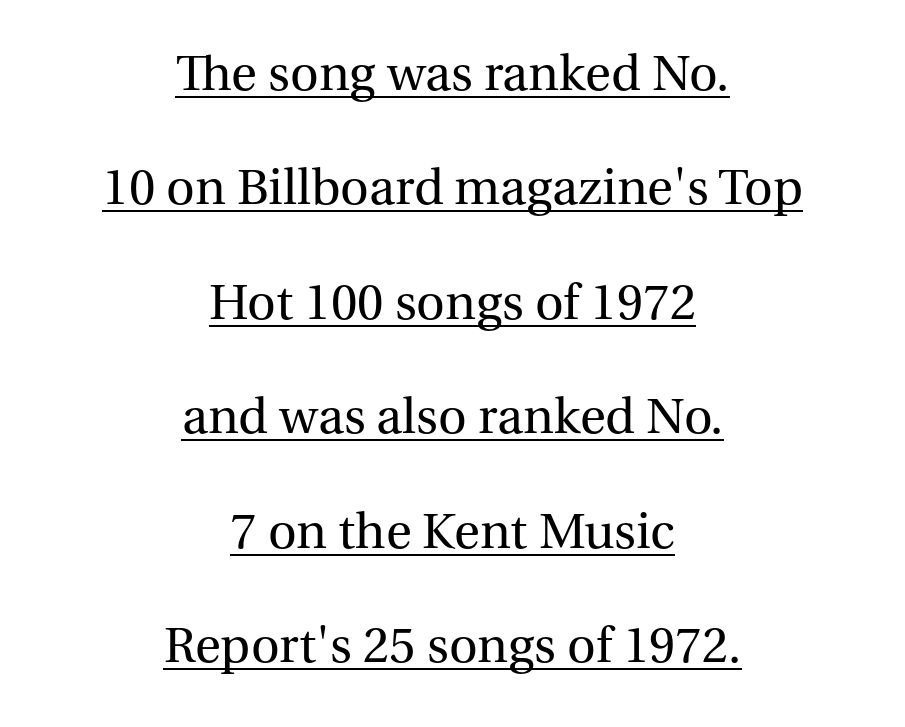
{"serif": "yes", "italic": "no", "bold": "no", "weight": "regular", "width": "normal", "stroke_contrast": "medium", "x_height": "medium", "monospaced": "no", "underline": "yes", "align": "center", "line_spacing": "loose", "line_spacing_ratio": 2.16, "letter_spacing": "normal", "letter_spacing_em": 0.0, "glyph_px": 53}
